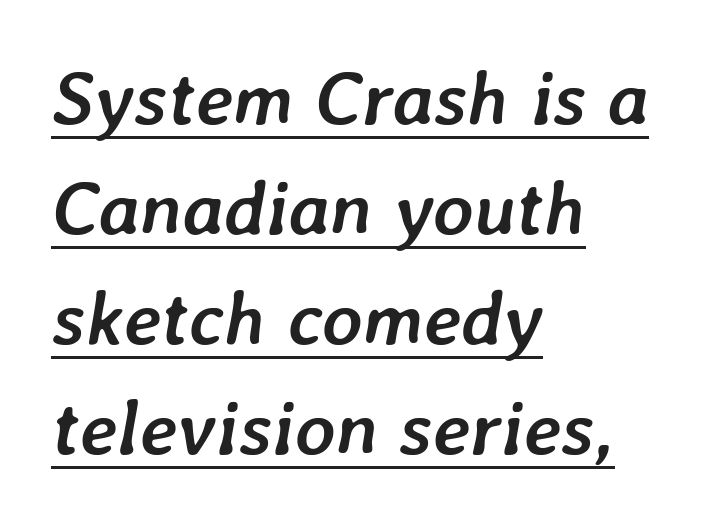
The paragraph shown leans on its left margin. Tracking here is standard; glyphs follow each other at the usual distance. The text carries the slant typical of an italic or oblique font. Bold? Absolutely — the strokes are thick and heavy.
